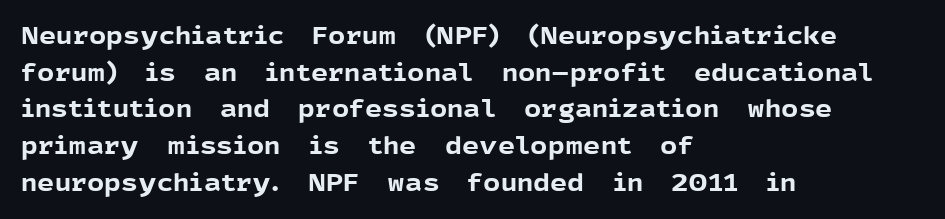
Q: Is the text bold? A: Yes.
Q: Is the text italic (slanted)? A: No, it is upright.
Q: Is the text underlined? A: No.
Q: How is the paragraph aligned? A: Left-aligned.
Q: Is the spacing between letters normal or unusually wide? A: Normal.
Q: Is the spacing between lines tight, normal or loose? A: Normal.
